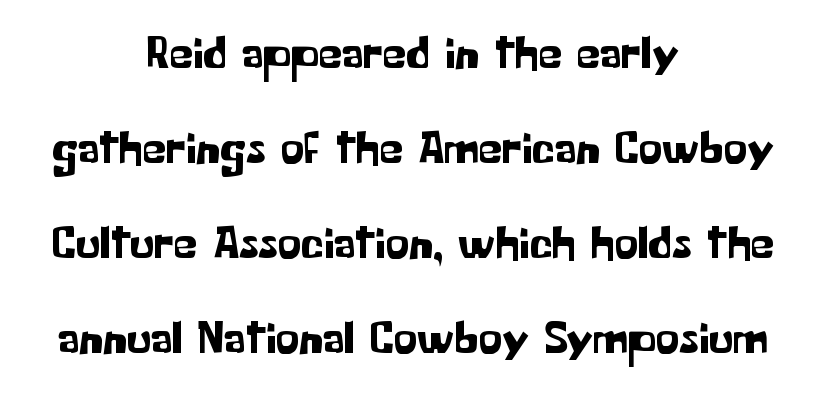
Spacing between characters is what you'd get straight out of the box. Bare-footed words on every line. Vertical strokes here are truly vertical. Do the characters align in a grid? No, the font is proportional. The block of text is sparse from top to bottom, with ample space between rows. Stroke terminals: plain, sans-serif.
